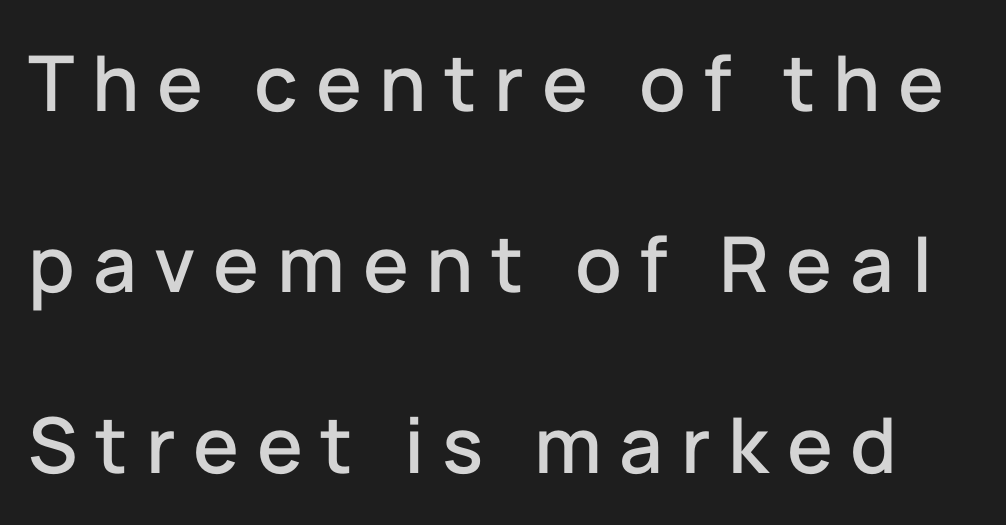
{"serif": "no", "italic": "no", "width": "normal", "stroke_contrast": "low", "x_height": "medium", "monospaced": "no", "underline": "no", "line_spacing": "loose", "line_spacing_ratio": 2.35, "letter_spacing": "wide", "letter_spacing_em": 0.23, "glyph_px": 77}
